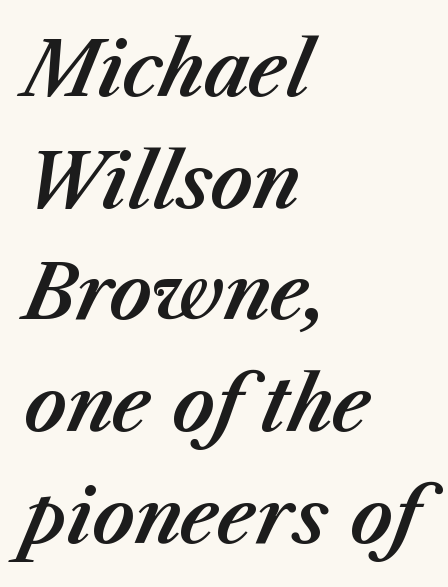
Varying glyph widths throughout — classic text-font behaviour. Notice how descenders clear the ascenders below comfortably — that's standard leading. The passage shown leans; its letterforms are oblique. Each row of text sits above clean, open space. The tracking reads as untouched default to a designer's eye.
